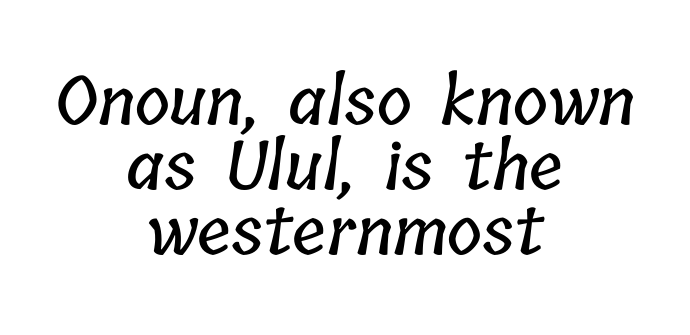
Q: Is the text underlined? A: No.
Q: How is the paragraph aligned? A: Centered.
Q: Is the spacing between letters normal or unusually wide? A: Normal.
Q: Is the spacing between lines tight, normal or loose? A: Tight.
Q: Width (condensed, normal, or wide)? A: Condensed.
Q: Stroke contrast? A: Low.
Q: x-height? A: Medium.
Q: Monospaced? A: No.
